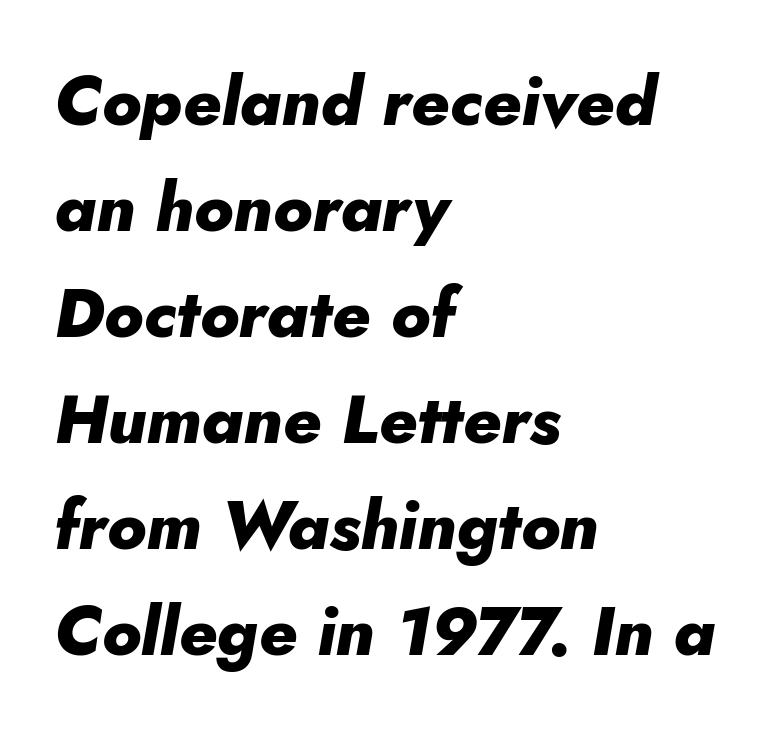
The image shows 68 px heavy type, italic (leaning right); set left-aligned, normal line spacing (1.56x), normal letter spacing, not underlined; low stroke contrast and a small x-height.
